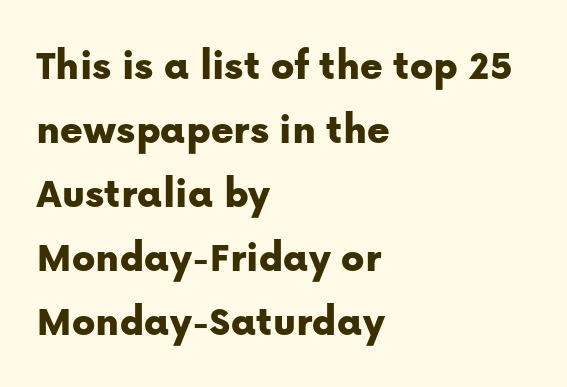
{"serif": "no", "italic": "no", "width": "normal", "stroke_contrast": "low", "x_height": "medium", "monospaced": "no", "underline": "no", "align": "left", "line_spacing": "normal", "line_spacing_ratio": 1.49, "letter_spacing": "normal", "letter_spacing_em": 0.0, "glyph_px": 43}
